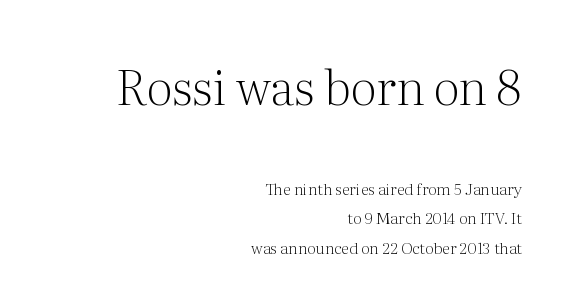
{"serif": "yes", "italic": "no", "bold": "no", "weight": "light", "width": "normal", "stroke_contrast": "medium", "x_height": "medium", "monospaced": "no", "underline": "no", "align": "right", "line_spacing_ratio": 1.86, "letter_spacing": "normal", "letter_spacing_em": 0.0, "larger_block": "first", "size_ratio": 3.0, "glyph_px": 48}
